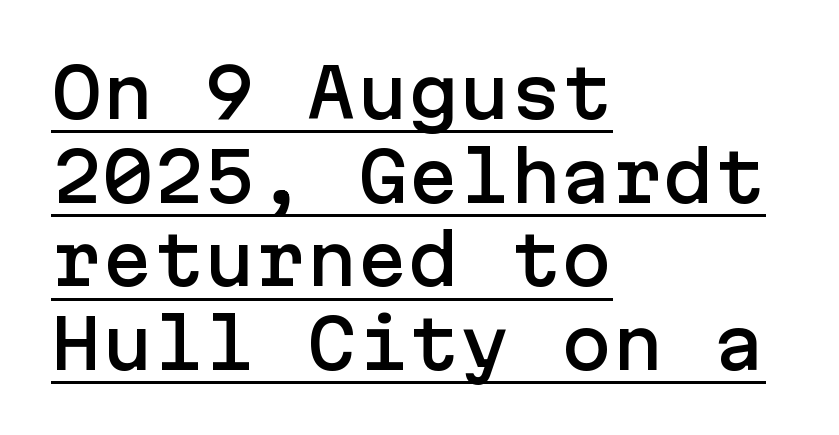
{"serif": "no", "italic": "no", "width": "normal", "stroke_contrast": "low", "x_height": "medium", "underline": "yes", "align": "left", "line_spacing_ratio": 1.23, "letter_spacing": "normal", "letter_spacing_em": 0.0, "glyph_px": 68}
